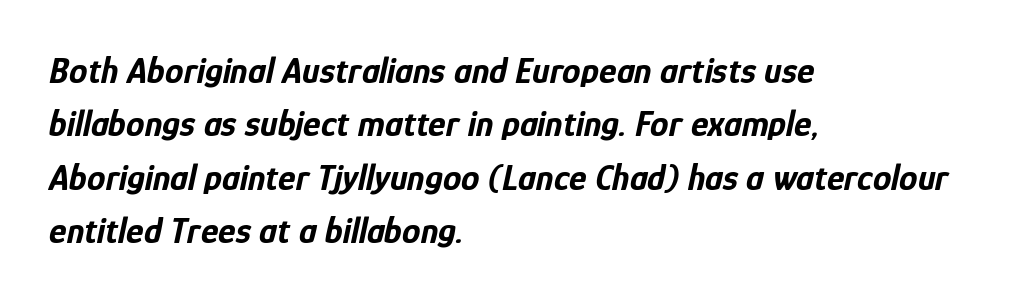
Q: Is the text bold? A: Yes.
Q: Is the text italic (slanted)? A: Yes, it leans right by about 12 degrees.
Q: Is the text underlined? A: No.
Q: How is the paragraph aligned? A: Left-aligned.
Q: Is the spacing between letters normal or unusually wide? A: Normal.
Q: Is the spacing between lines tight, normal or loose? A: Normal.
Q: Width (condensed, normal, or wide)? A: Condensed.
Q: Stroke contrast? A: Low.
Q: x-height? A: Medium.
Q: Monospaced? A: No.
